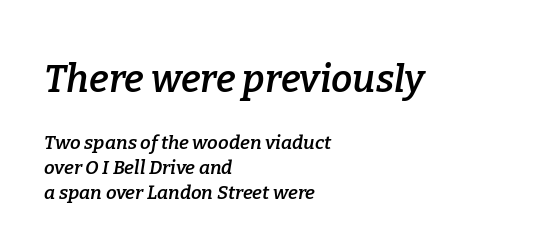
Q: Is the text bold? A: Semi-bold.
Q: Is the text italic (slanted)? A: Yes, it leans right by about 9 degrees.
Q: Is the typeface a serif or a sans-serif typeface? A: Serif.
Q: Is the text underlined? A: No.
Q: How is the paragraph aligned? A: Left-aligned.
Q: Is the spacing between letters normal or unusually wide? A: Normal.
Q: Is the spacing between lines tight, normal or loose? A: Normal.
Q: Which block of text is set in a larger size, the first (top) or the second (bottom)? A: The first (top) one.
Q: Width (condensed, normal, or wide)? A: Normal.
Q: Stroke contrast? A: Low.
Q: x-height? A: Medium.
Q: Monospaced? A: No.
